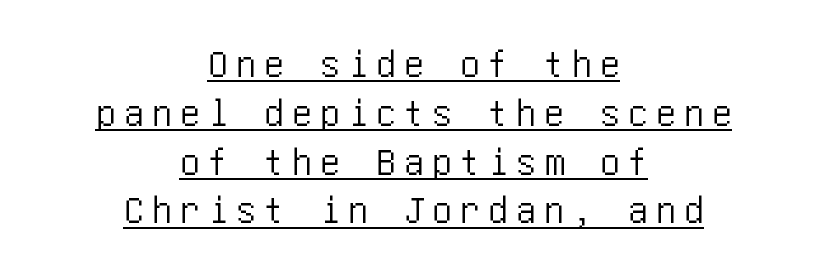
Q: Is the text italic (slanted)? A: No, it is upright.
Q: Is the typeface a serif or a sans-serif typeface? A: Sans-serif.
Q: Is the text underlined? A: Yes.
Q: How is the paragraph aligned? A: Centered.
Q: Is the spacing between letters normal or unusually wide? A: Unusually wide.
Q: Width (condensed, normal, or wide)? A: Condensed.
Q: Stroke contrast? A: Low.
Q: x-height? A: Large.
